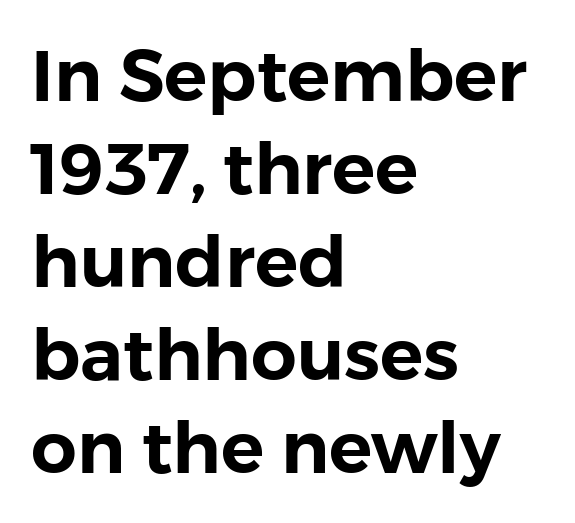
{"serif": "no", "italic": "no", "width": "normal", "x_height": "medium", "monospaced": "no", "underline": "no", "align": "left", "line_spacing": "normal", "line_spacing_ratio": 1.29, "letter_spacing": "normal", "letter_spacing_em": 0.0, "glyph_px": 72}
